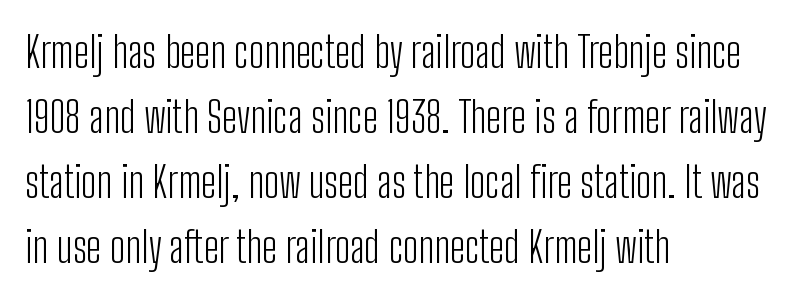
The image shows 43 px light, condensed sans-serif type, upright; set left-aligned, normal line spacing (1.51x), normal letter spacing, not underlined; low stroke contrast and a medium x-height.
